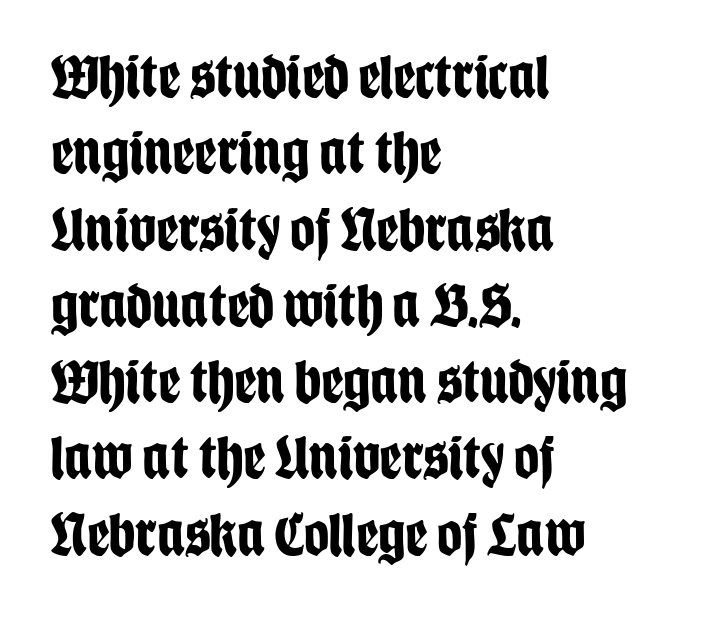
Does the type have serifs? No, each stem ends abruptly. Heavy, bold letterforms. Nothing unusual about the tracking: characters are spaced as the font intends. A typesetter would mark this as roman, not italic.
